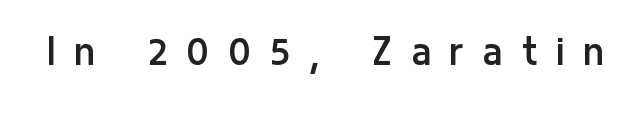
Is the letter spacing exaggerated? Yes — the characters are pushed far apart. When letters stand straight like this, we call the style roman or upright. Honestly, there is no underline to notice here at all. The letters advance in unequal steps, a hallmark of proportional type.
